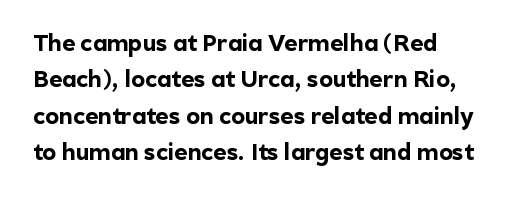
The image shows 23 px bold type, upright; set normal line spacing (1.58x), normal letter spacing, not underlined.
